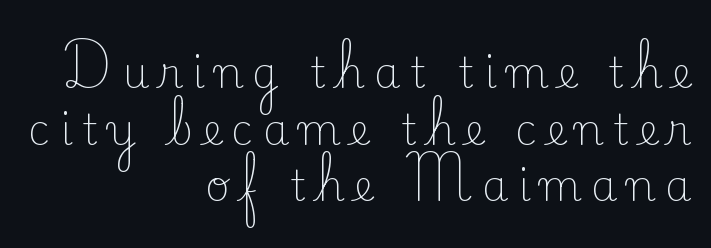
{"serif": "yes", "italic": "no", "bold": "no", "weight": "light", "width": "normal", "stroke_contrast": "low", "x_height": "small", "monospaced": "no", "underline": "no", "align": "right", "line_spacing": "normal", "line_spacing_ratio": 1.35, "letter_spacing": "wide", "letter_spacing_em": 0.23, "glyph_px": 42}
